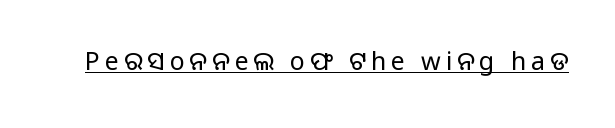
{"italic": "no", "bold": "no", "underline": "yes", "glyph_px": 25}
